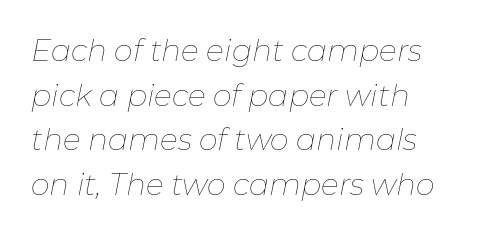
{"italic": "yes", "lean": "right", "slant_degrees": 11, "bold": "no", "weight": "thin", "width": "normal", "stroke_contrast": "low", "x_height": "medium", "monospaced": "no", "underline": "no", "align": "left", "line_spacing": "normal", "line_spacing_ratio": 1.49, "letter_spacing": "normal", "letter_spacing_em": 0.0, "glyph_px": 30}
